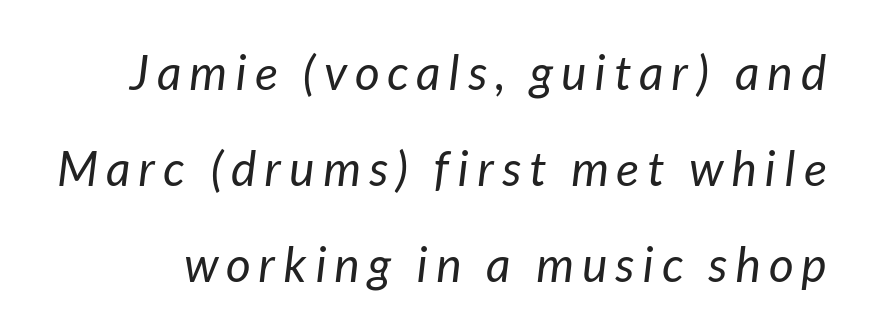
Vertical spacing — loose. Weight: regular or lighter. Are there feet on the stems? There aren't — it's a sans. Unmarked baselines from the first word to the last.
